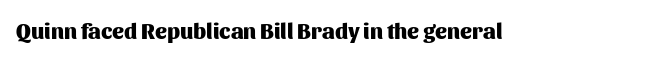
{"italic": "no", "bold": "yes", "underline": "no", "letter_spacing": "normal", "letter_spacing_em": 0.0, "glyph_px": 22}
